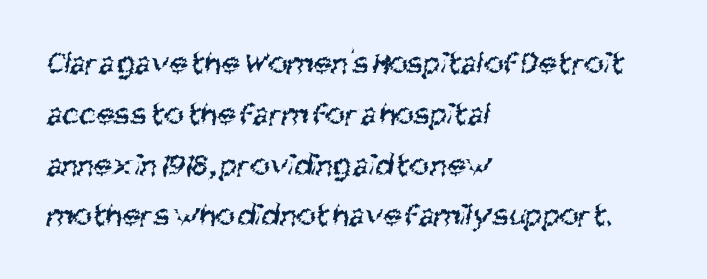
{"serif": "no", "bold": "no", "weight": "regular", "width": "condensed", "stroke_contrast": "medium", "x_height": "large", "monospaced": "no", "underline": "no", "align": "left", "line_spacing": "normal", "line_spacing_ratio": 1.54, "letter_spacing": "normal", "letter_spacing_em": 0.0, "glyph_px": 33}
